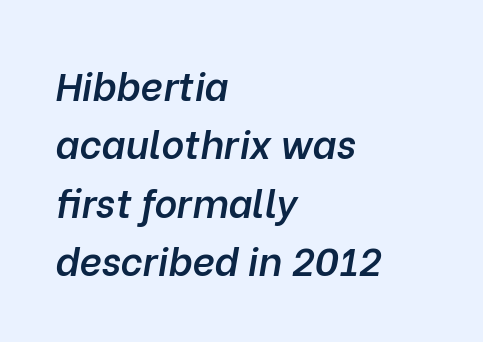
Q: Is the text bold? A: Semi-bold.
Q: Is the text italic (slanted)? A: Yes, it leans right by about 10 degrees.
Q: Is the text underlined? A: No.
Q: How is the paragraph aligned? A: Left-aligned.
Q: Is the spacing between letters normal or unusually wide? A: Normal.
Q: Is the spacing between lines tight, normal or loose? A: Normal.
Q: Width (condensed, normal, or wide)? A: Normal.
Q: Stroke contrast? A: Low.
Q: x-height? A: Medium.
Q: Monospaced? A: No.
